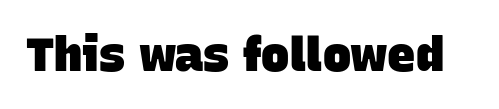
The image shows 47 px heavy sans-serif type; set normal letter spacing, not underlined; low stroke contrast and a large x-height.
